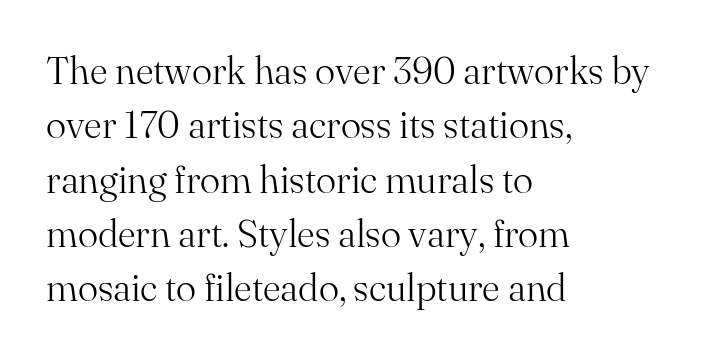
The image shows 38 px light serif type, upright; set left-aligned, normal line spacing (1.43x), normal letter spacing, not underlined; medium stroke contrast and a small x-height.
